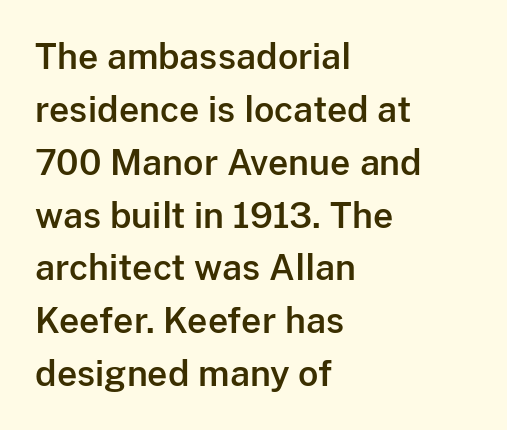
Q: Is the text italic (slanted)? A: No, it is upright.
Q: Is the typeface a serif or a sans-serif typeface? A: Sans-serif.
Q: Is the text underlined? A: No.
Q: How is the paragraph aligned? A: Left-aligned.
Q: Is the spacing between letters normal or unusually wide? A: Normal.
Q: Is the spacing between lines tight, normal or loose? A: Normal.
Q: Width (condensed, normal, or wide)? A: Normal.
Q: Stroke contrast? A: Low.
Q: x-height? A: Medium.
Q: Monospaced? A: No.
